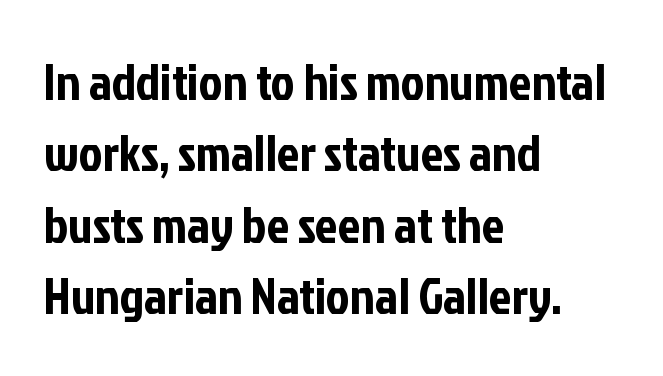
Note the varied advance widths — an 'i' is clearly narrower than an 'm'. Line beginnings align vertically; line endings do not. Lines of text with bare space underneath. The vertical gap from one line to the next is medium. These lines keep a tight, regular rhythm from letter to letter. Font category for this specimen: sans-serif.
